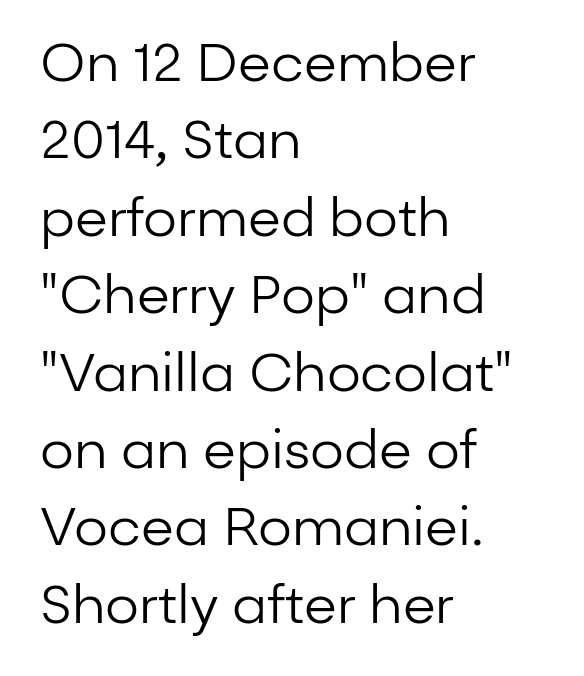
{"serif": "no", "italic": "no", "bold": "no", "weight": "regular", "width": "normal", "stroke_contrast": "low", "x_height": "medium", "monospaced": "no", "underline": "no", "align": "left", "line_spacing": "normal", "line_spacing_ratio": 1.46, "letter_spacing": "normal", "letter_spacing_em": 0.0, "glyph_px": 53}
